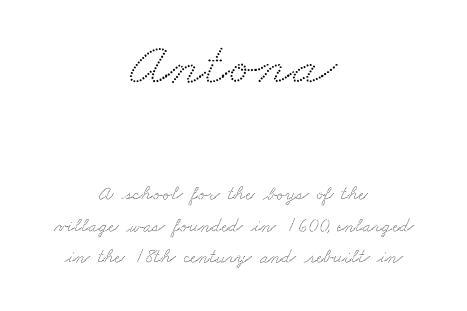
{"serif": "yes", "width": "wide", "stroke_contrast": "medium", "x_height": "small", "monospaced": "no", "underline": "no", "align": "center", "line_spacing": "normal", "line_spacing_ratio": 1.58, "letter_spacing": "normal", "letter_spacing_em": 0.0, "larger_block": "first", "size_ratio": 3.05, "glyph_px": 61}
